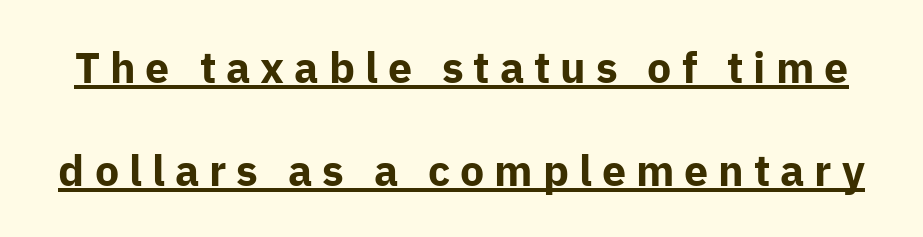
Q: Is the text bold? A: Yes.
Q: Is the text italic (slanted)? A: No, it is upright.
Q: Is the typeface a serif or a sans-serif typeface? A: Sans-serif.
Q: Is the text underlined? A: Yes.
Q: Is the spacing between letters normal or unusually wide? A: Unusually wide.
Q: Is the spacing between lines tight, normal or loose? A: Loose.
Q: Width (condensed, normal, or wide)? A: Normal.
Q: Stroke contrast? A: Low.
Q: x-height? A: Medium.
Q: Monospaced? A: No.
